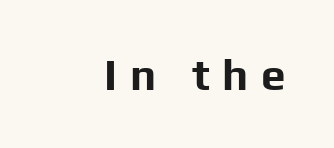
Q: Is the text bold? A: Yes.
Q: Is the text italic (slanted)? A: No, it is upright.
Q: Is the typeface a serif or a sans-serif typeface? A: Sans-serif.
Q: Is the text underlined? A: No.
Q: Is the spacing between letters normal or unusually wide? A: Unusually wide.
Q: Width (condensed, normal, or wide)? A: Normal.
Q: Stroke contrast? A: Low.
Q: x-height? A: Medium.
Q: Monospaced? A: No.
